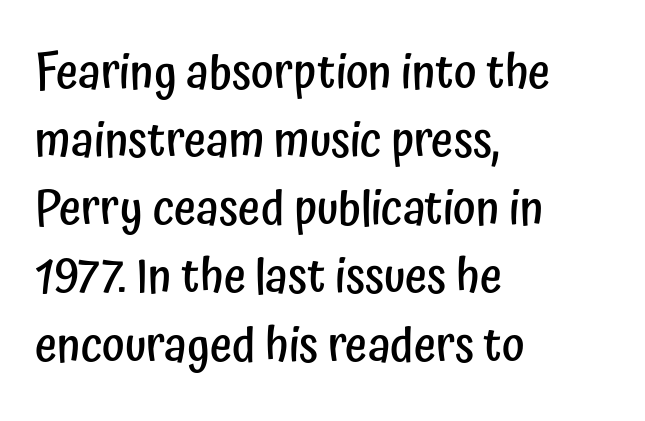
Normally led — the rows are evenly, conventionally spaced. Weight: semibold (demi). The rag falls on the right side of this text block. Spacing verdict: proportional, widths tailored to each character. This is roman type, the default non-slanted kind. Underline: absent.
